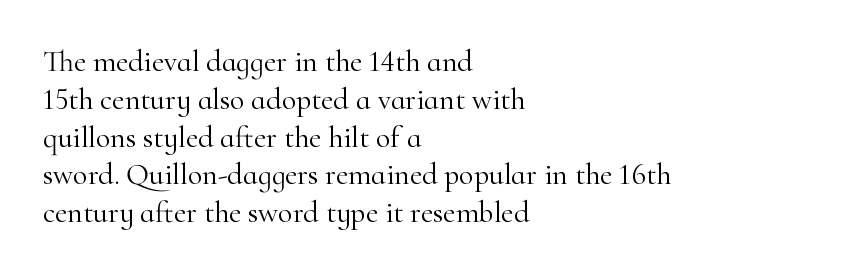
The image shows 30 px light serif type, upright; set left-aligned, normal line spacing (1.26x), normal letter spacing, not underlined; high stroke contrast and a small x-height.
